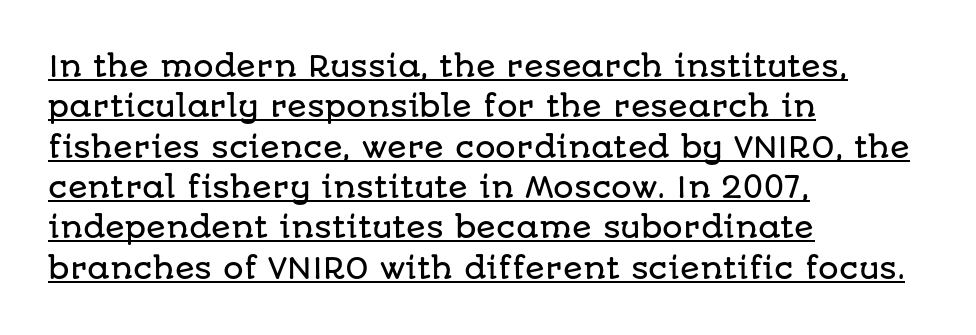
The image shows 29 px sans-serif type, upright; set left-aligned, normal line spacing (1.39x), normal letter spacing, underlined; low stroke contrast and a large x-height.
